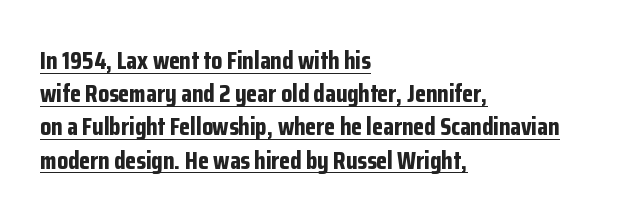
The image shows 25 px bold type, upright; set left-aligned, normal line spacing (1.33x), normal letter spacing, underlined.
